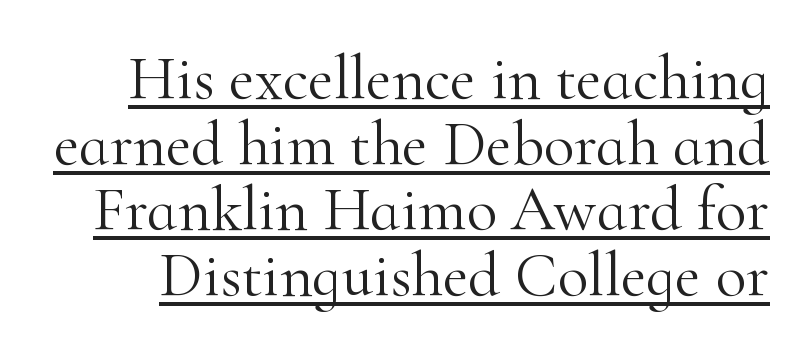
{"serif": "yes", "italic": "no", "bold": "no", "weight": "light", "width": "normal", "stroke_contrast": "high", "x_height": "small", "monospaced": "no", "underline": "yes", "line_spacing": "tight", "line_spacing_ratio": 1.04, "letter_spacing": "normal", "letter_spacing_em": 0.0, "glyph_px": 63}
